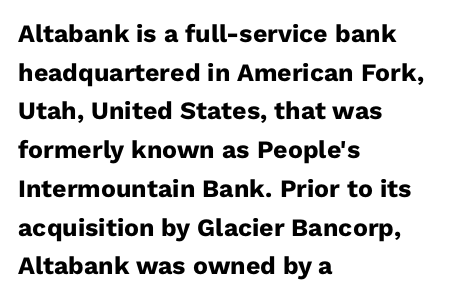
{"italic": "no", "bold": "yes", "underline": "no", "align": "left", "line_spacing": "normal", "line_spacing_ratio": 1.55, "letter_spacing": "normal", "letter_spacing_em": 0.0, "glyph_px": 25}
